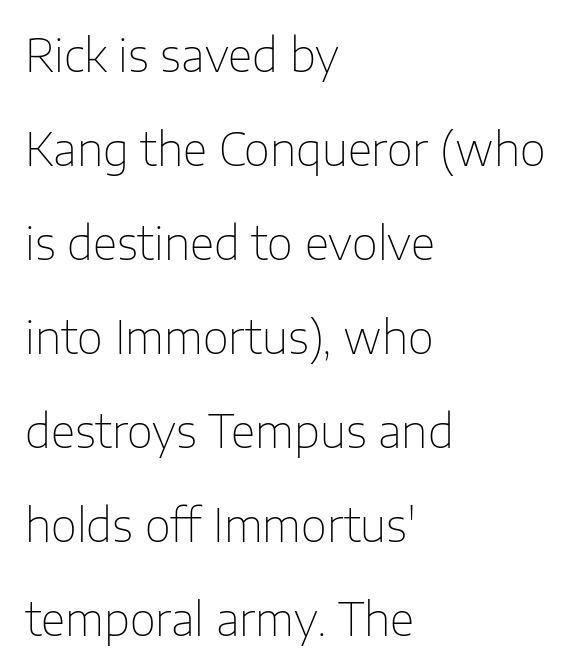
The image shows 45 px thin sans-serif type, upright; set left-aligned, loose line spacing (2.09x), normal letter spacing, not underlined; low stroke contrast and a medium x-height.
